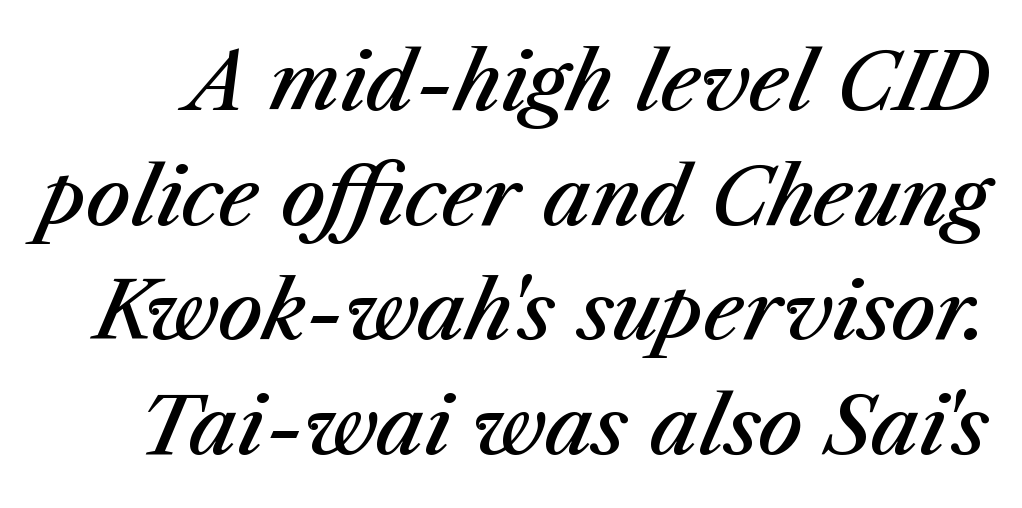
Q: Is the text bold? A: Semi-bold.
Q: Is the text italic (slanted)? A: Yes, it leans right by about 23 degrees.
Q: Is the text underlined? A: No.
Q: Is the spacing between letters normal or unusually wide? A: Normal.
Q: Is the spacing between lines tight, normal or loose? A: Normal.
Q: Width (condensed, normal, or wide)? A: Normal.
Q: Stroke contrast? A: Medium.
Q: x-height? A: Medium.
Q: Monospaced? A: No.
